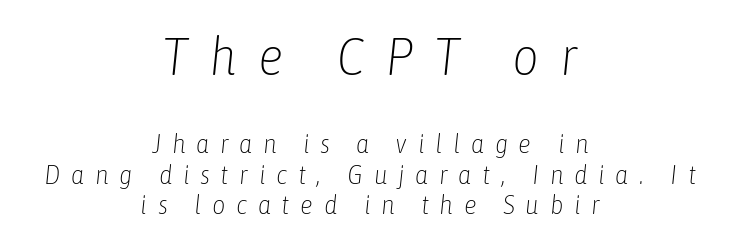
{"italic": "yes", "lean": "right", "slant_degrees": 6, "bold": "no", "weight": "light", "width": "condensed", "stroke_contrast": "low", "x_height": "medium", "monospaced": "no", "underline": "no", "align": "center", "line_spacing_ratio": 1.18, "letter_spacing": "wide", "letter_spacing_em": 0.41, "larger_block": "first", "size_ratio": 2.0, "glyph_px": 52}
